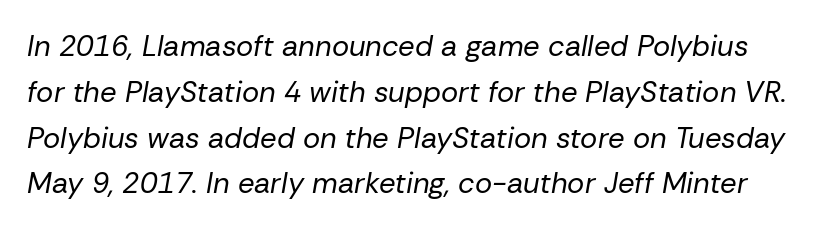
Plain, unruled lines of type. These lines were composed using italics. The passage shown is typed in a proportional face where columns would drift. Honestly, the row spacing looks completely unremarkable. Words appear dense and cohesive because spacing is normal.
